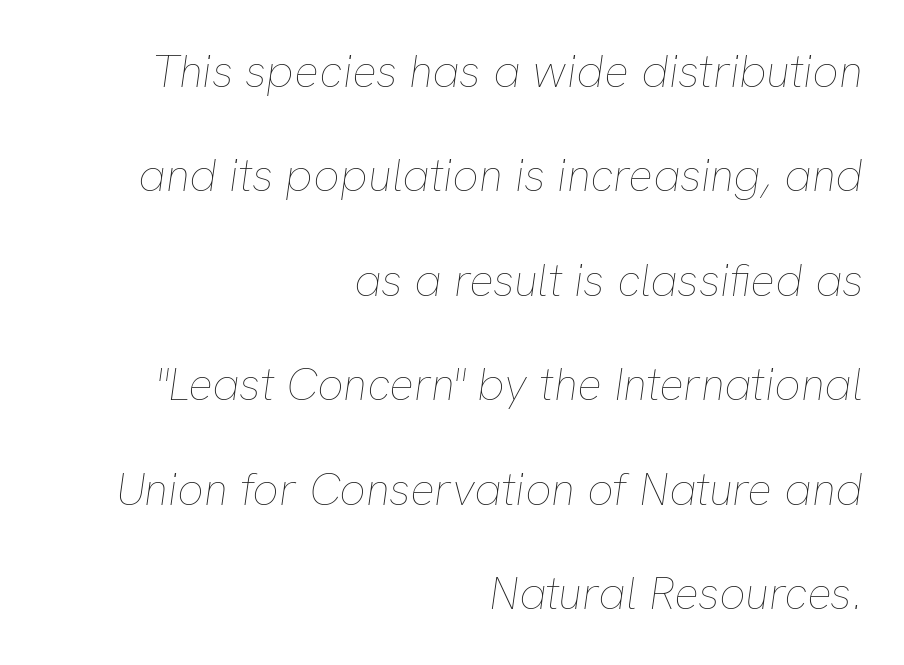
The letters are slanted; this is an italic face. Think standard paragraph weight, or any step lighter than that. The face used here is proportionally spaced, like ordinary book or web type. A student would call this right alignment; a typographer would say flush right, rag left.
